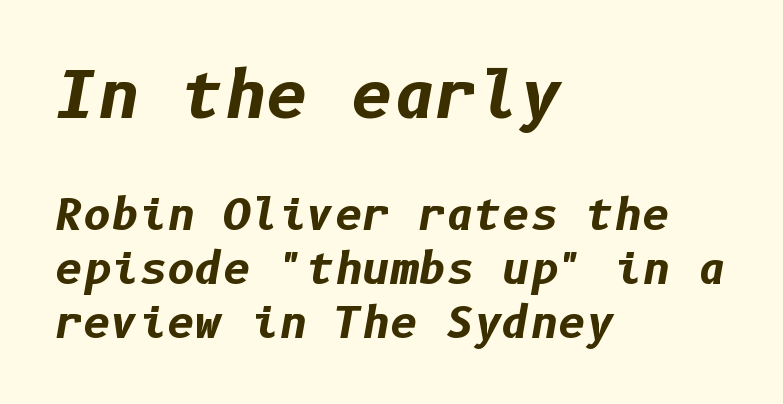
{"italic": "yes", "lean": "right", "slant_degrees": 10, "bold": "yes", "weight": "bold", "width": "normal", "stroke_contrast": "low", "x_height": "medium", "underline": "no", "align": "left", "line_spacing": "normal", "line_spacing_ratio": 1.25, "letter_spacing": "normal", "letter_spacing_em": 0.0, "larger_block": "first", "size_ratio": 1.51, "glyph_px": 65}
